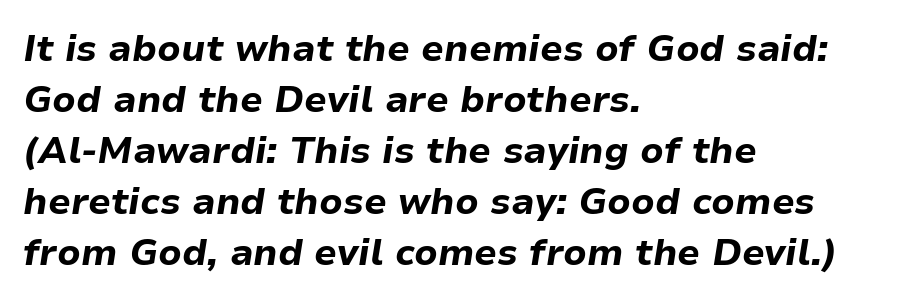
Its strokes are broad and dark, the hallmark of bold type. This sample uses an oblique cut, with every glyph tilted off the vertical. Left-aligned paragraph, ragged on the right. Unmarked baselines from the first word to the last. The line texture is even and compact thanks to regular tracking. Regarding leading, the lines here are spaced in the standard way.
